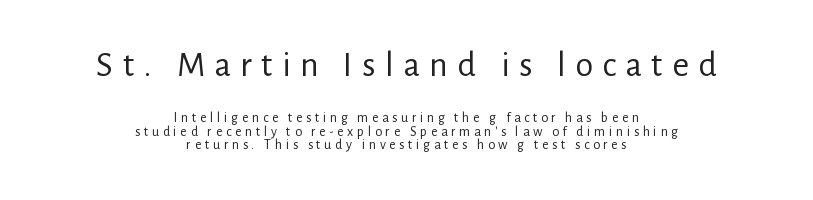
{"serif": "no", "italic": "no", "bold": "no", "weight": "regular", "width": "normal", "stroke_contrast": "low", "x_height": "medium", "monospaced": "no", "underline": "no", "align": "center", "line_spacing": "tight", "line_spacing_ratio": 0.96, "letter_spacing": "wide", "letter_spacing_em": 0.26, "larger_block": "first", "size_ratio": 2.57, "glyph_px": 36}
